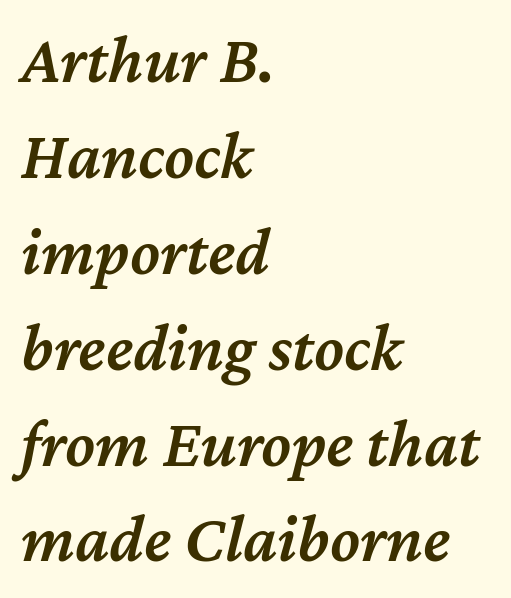
Q: Is the text bold? A: Semi-bold.
Q: Is the text italic (slanted)? A: Yes, it leans right by about 12 degrees.
Q: Is the text underlined? A: No.
Q: How is the paragraph aligned? A: Left-aligned.
Q: Is the spacing between letters normal or unusually wide? A: Normal.
Q: Is the spacing between lines tight, normal or loose? A: Normal.
Q: Width (condensed, normal, or wide)? A: Normal.
Q: Stroke contrast? A: Medium.
Q: x-height? A: Medium.
Q: Monospaced? A: No.
